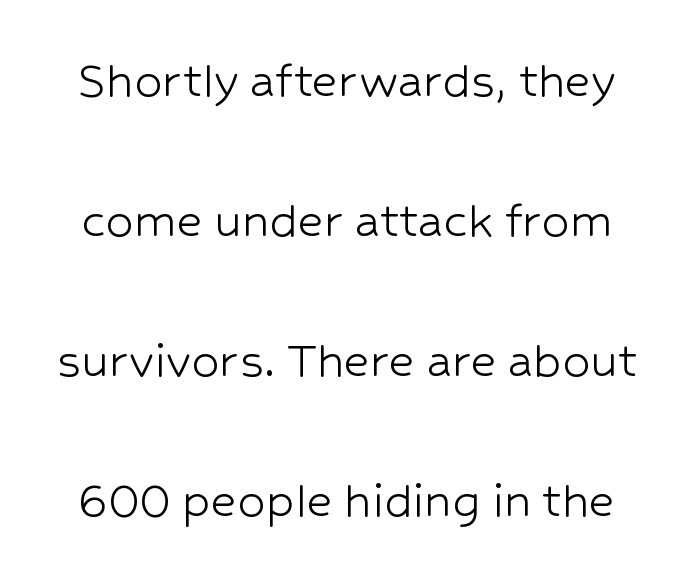
These lines were composed using upright roman letters. Is this a sans? Yes — the strokes have no serifs. The strokes carry an ordinary text weight at most. The lines are spread far apart with generous leading. Check the space under the baseline: it is left empty. Observe the ordinary spacing: letters are neighbours, not strangers.
